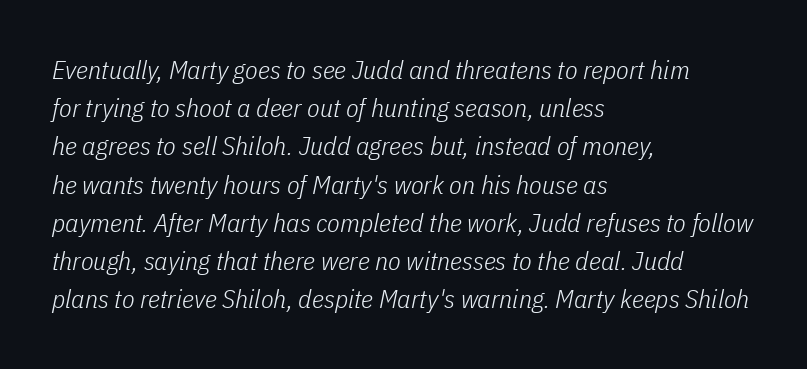
These lines keep a tight, regular rhythm from letter to letter. Quick note: underline off. The compositor pushed each line to the left boundary. Observe the lean: these are italic letterforms. The vertical gap from one line to the next is medium.
